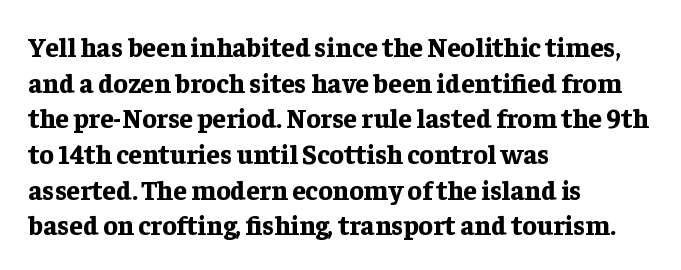
{"italic": "no", "bold": "yes", "underline": "no", "align": "left", "line_spacing": "normal", "line_spacing_ratio": 1.32, "letter_spacing": "normal", "letter_spacing_em": 0.0, "glyph_px": 27}
